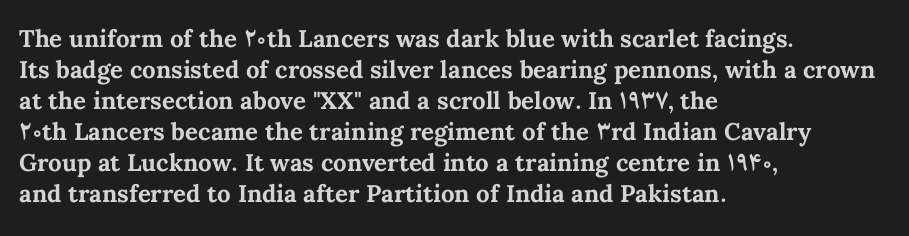
Q: Is the text bold? A: Yes.
Q: Is the text italic (slanted)? A: No, it is upright.
Q: Is the text underlined? A: No.
Q: How is the paragraph aligned? A: Left-aligned.
Q: Is the spacing between letters normal or unusually wide? A: Normal.
Q: Is the spacing between lines tight, normal or loose? A: Normal.
